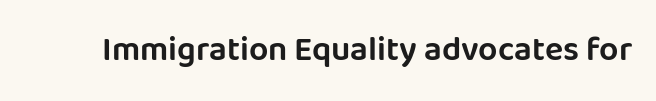
{"serif": "no", "italic": "no", "width": "normal", "stroke_contrast": "low", "x_height": "large", "monospaced": "no", "underline": "no", "letter_spacing": "normal", "letter_spacing_em": 0.0, "glyph_px": 34}
